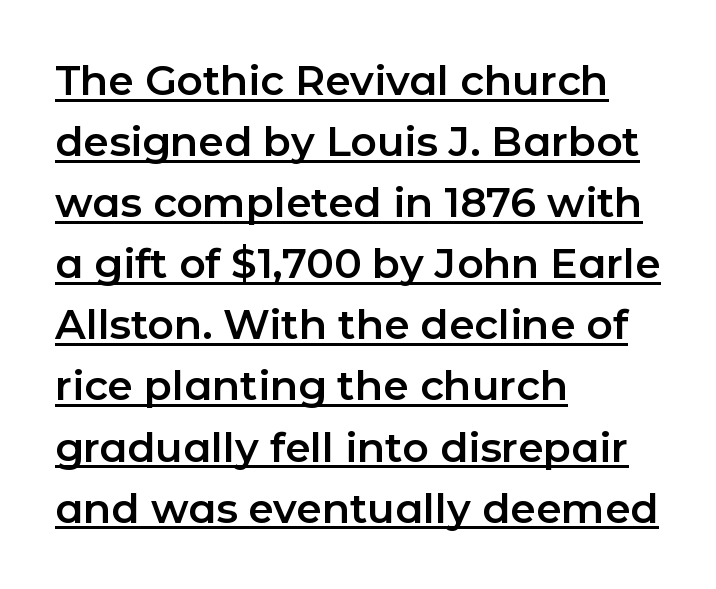
In terms of leading, this rendering sits right in the middle. Line starts are locked; line ends wander. Emphasis is given by a line drawn under the lettering. A typesetter would label this face a sans. Short note: letters normally spaced. The letters stand straight up with perfectly vertical stems.
